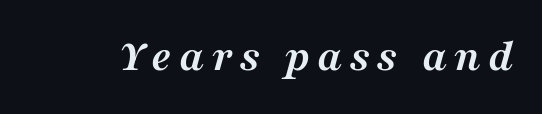
How heavy is the stroke? Heavy — this is a bold. Every character sits at an angle, as italics do. Character widths vary here, with narrow letters taking less room than wide ones. The face used here is seriffed, in the tradition of book romans. Clear beneath every line of the passage.
